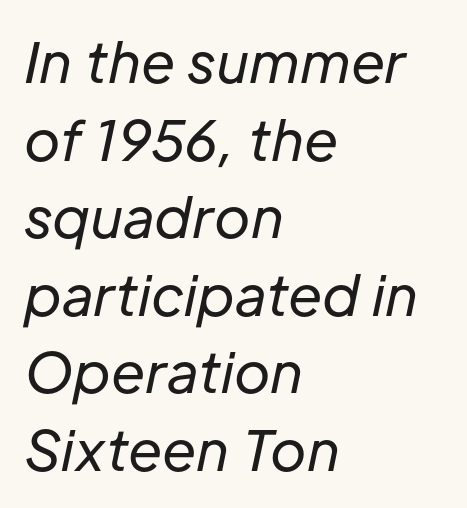
The image shows 55 px regular-weight type, italic (leaning right); set left-aligned, normal line spacing (1.41x), normal letter spacing, not underlined; low stroke contrast and a medium x-height.
